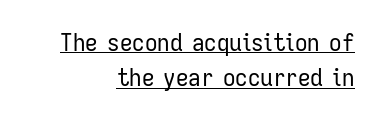
The image shows 25 px text type, upright; set right-aligned, normal line spacing (1.42x), normal letter spacing, underlined.
